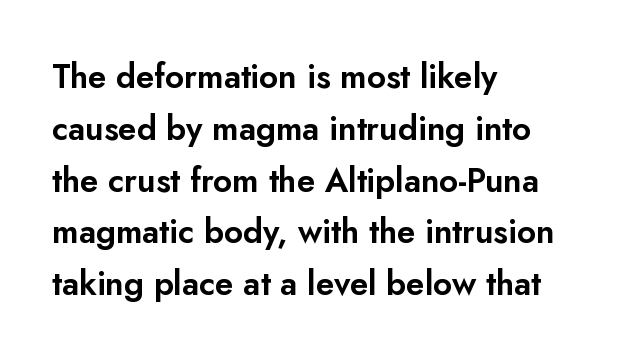
Spacing between characters is what you'd get straight out of the box. Here the designer chose a conventional face with non-uniform glyph widths. Rendered with straight, roman letterforms. This block has exactly the height ordinary leading produces. A sans-serif font was chosen for this passage. Caption: multi-line text, flush left, ragged right.
